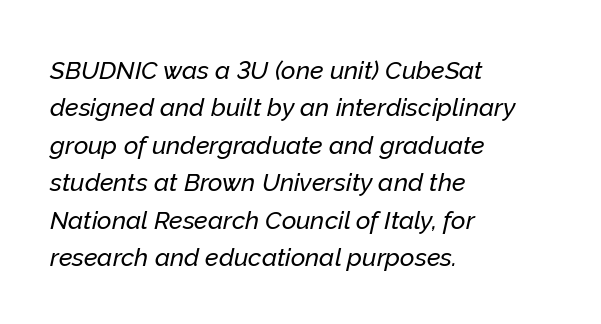
Q: Is the text italic (slanted)? A: Yes, it leans right by about 12 degrees.
Q: Is the text underlined? A: No.
Q: How is the paragraph aligned? A: Left-aligned.
Q: Is the spacing between letters normal or unusually wide? A: Normal.
Q: Is the spacing between lines tight, normal or loose? A: Normal.
